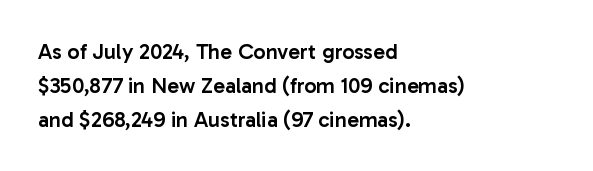
Notice how the stems are strictly vertical — no italics here. The passage shown has conventional tracking throughout. As a designer I'd log this as weight 600, semibold. Line beginnings align vertically; line endings do not.
